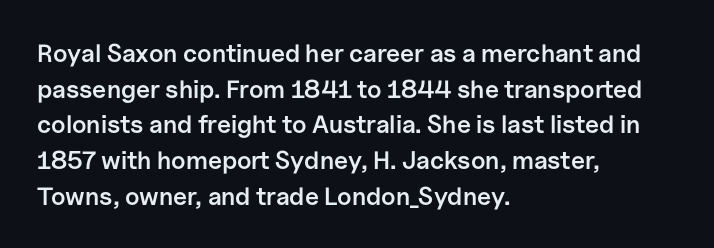
{"italic": "no", "bold": "semi", "underline": "no", "align": "left", "line_spacing": "normal", "line_spacing_ratio": 1.43, "letter_spacing": "normal", "letter_spacing_em": 0.0, "glyph_px": 25}
